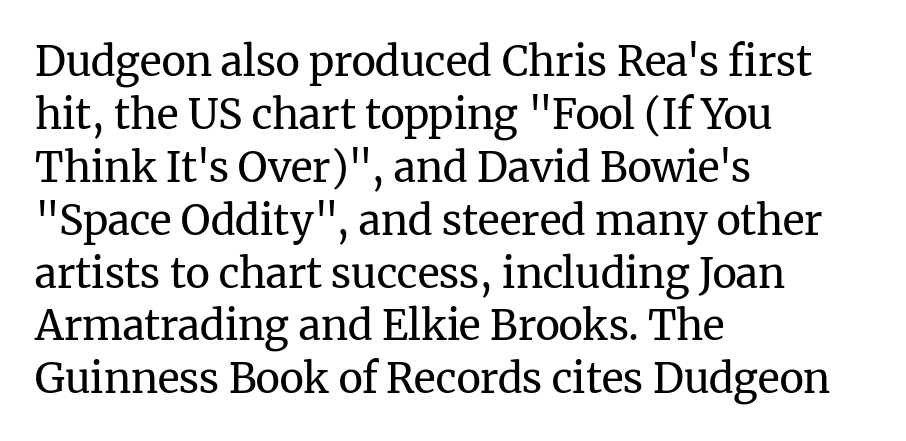
The image shows 41 px regular-weight serif type, upright; set left-aligned, normal line spacing (1.29x), normal letter spacing, not underlined; medium stroke contrast and a medium x-height.
